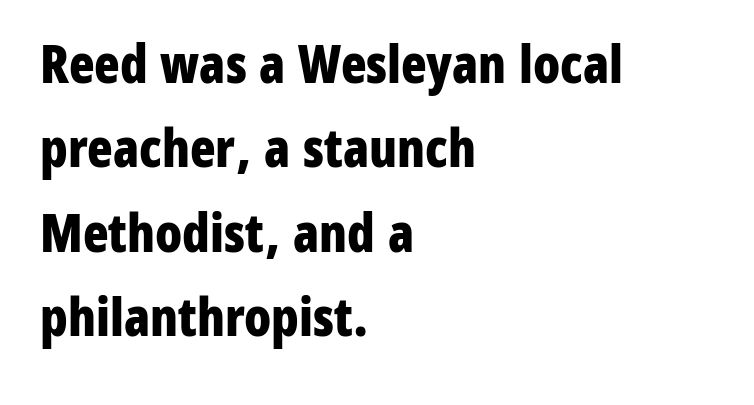
Nothing sits at the stroke ends, so this counts as sans-serif. Line beginnings align vertically; line endings do not. The vertical gap from one line to the next is medium. These lines are rendered in a variable-pitch font. Does the weight exceed regular? Yes, all the way to bold. Type without underlining.
